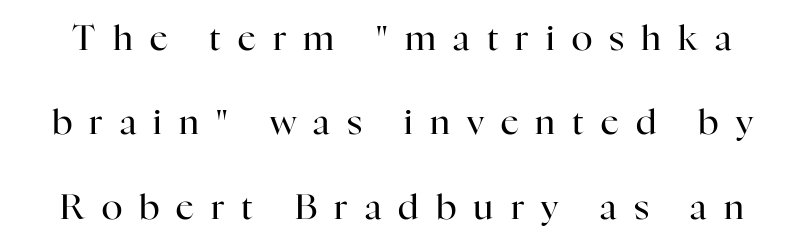
The image shows 35 px regular-weight serif type, upright; set loose line spacing (2.41x), unusually wide letter spacing (+0.49 em), not underlined; high stroke contrast and a medium x-height.
